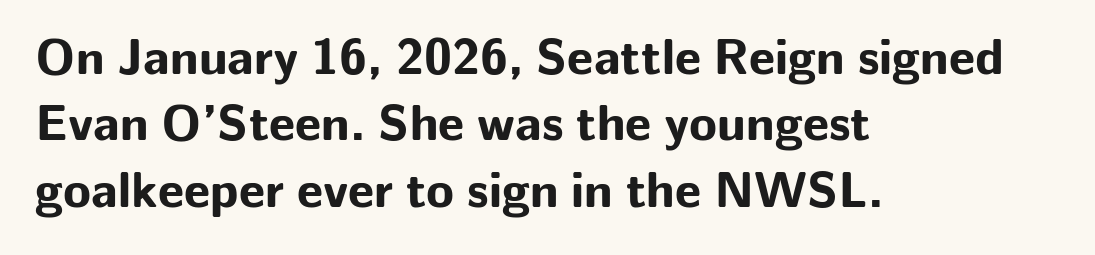
The image shows 51 px bold sans-serif type, upright; set left-aligned, normal line spacing (1.3x), normal letter spacing, not underlined; low stroke contrast and a medium x-height.
